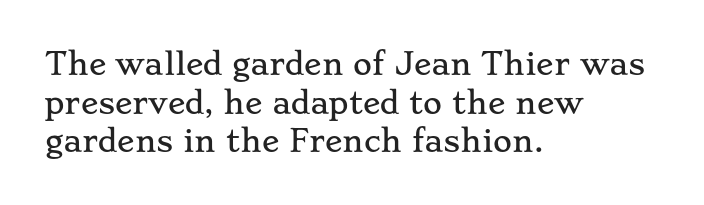
{"serif": "yes", "italic": "no", "width": "wide", "stroke_contrast": "low", "x_height": "small", "monospaced": "no", "underline": "no", "align": "left", "line_spacing": "normal", "line_spacing_ratio": 1.33, "letter_spacing": "normal", "letter_spacing_em": 0.0, "glyph_px": 29}
